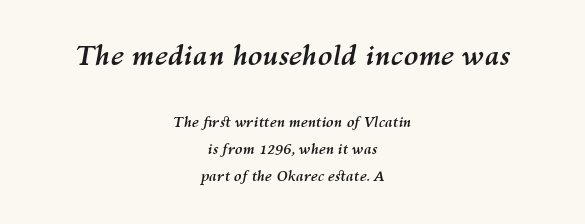
Horizontal bands of white between lines are thick stripes. The gap between lines stays unmarked. No extra tracking has been applied to these lines. Pretty heavy lettering here — definitely bold. In terms of posture, this sample is oblique. The upper block of text is set noticeably larger than the block beneath it.
